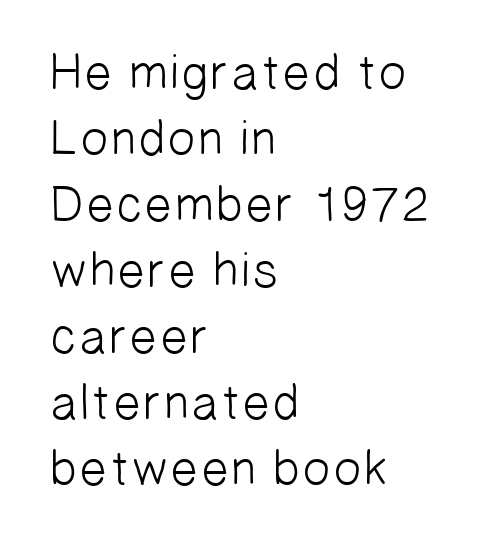
{"serif": "no", "bold": "no", "weight": "light", "width": "normal", "stroke_contrast": "low", "x_height": "medium", "monospaced": "no", "underline": "no", "align": "left", "line_spacing": "normal", "line_spacing_ratio": 1.32, "letter_spacing": "normal", "letter_spacing_em": 0.0, "glyph_px": 50}
